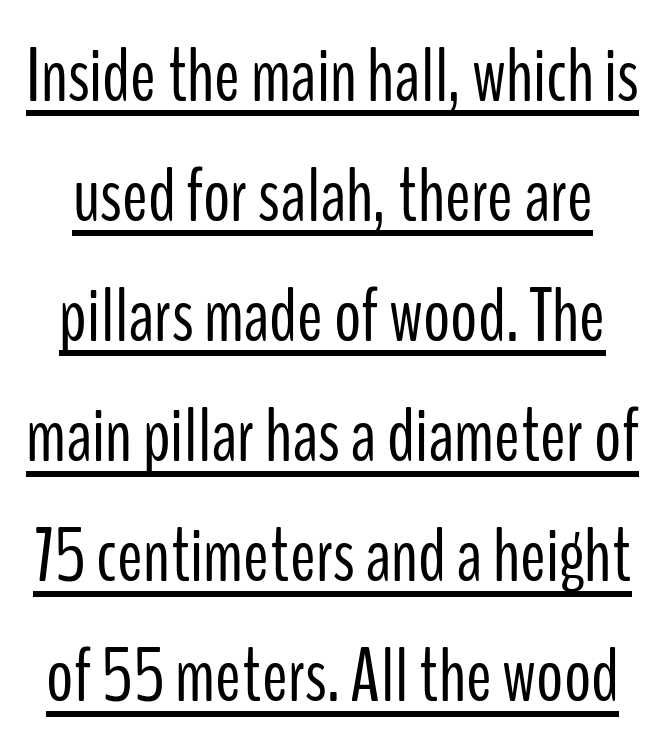
Q: Is the text bold? A: No.
Q: Is the text italic (slanted)? A: No, it is upright.
Q: Is the typeface a serif or a sans-serif typeface? A: Sans-serif.
Q: Is the text underlined? A: Yes.
Q: Is the spacing between letters normal or unusually wide? A: Normal.
Q: Is the spacing between lines tight, normal or loose? A: Normal.
Q: Width (condensed, normal, or wide)? A: Condensed.
Q: Stroke contrast? A: Low.
Q: x-height? A: Medium.
Q: Monospaced? A: No.
